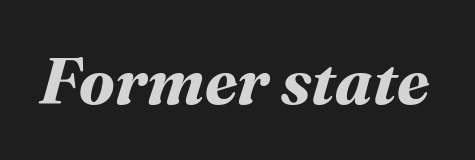
Q: Is the text bold? A: Yes.
Q: Is the text underlined? A: No.
Q: Is the spacing between letters normal or unusually wide? A: Normal.
Q: Width (condensed, normal, or wide)? A: Normal.
Q: Stroke contrast? A: Medium.
Q: x-height? A: Medium.
Q: Monospaced? A: No.
